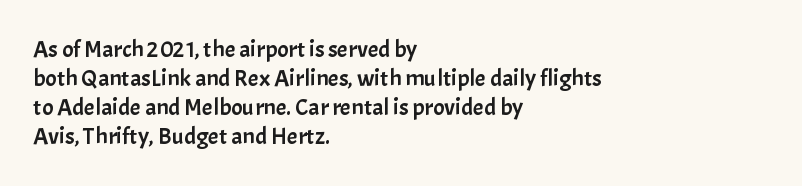
{"italic": "no", "underline": "no", "align": "left", "line_spacing_ratio": 1.21, "letter_spacing": "normal", "letter_spacing_em": 0.0, "glyph_px": 24}
